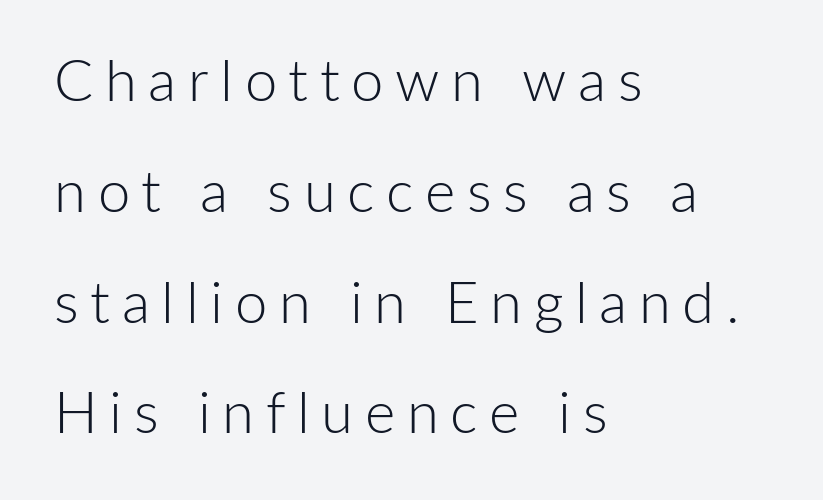
The image shows 58 px light sans-serif type, upright; set left-aligned, loose line spacing (1.91x), unusually wide letter spacing (+0.2 em), not underlined; low stroke contrast and a medium x-height.
